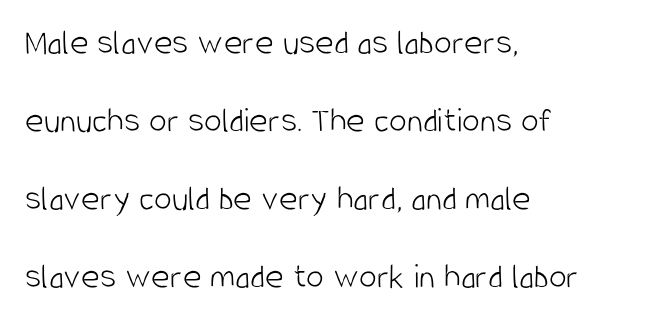
{"serif": "no", "italic": "no", "bold": "no", "weight": "light", "width": "condensed", "stroke_contrast": "low", "x_height": "large", "monospaced": "no", "underline": "no", "align": "left", "line_spacing": "loose", "line_spacing_ratio": 2.17, "letter_spacing": "normal", "letter_spacing_em": 0.0, "glyph_px": 36}
